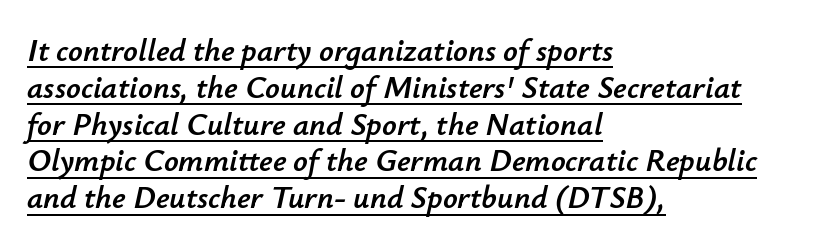
The image shows 32 px text type, italic (leaning right); set left-aligned, tight line spacing (1.15x), normal letter spacing, underlined; low stroke contrast and a small x-height.
